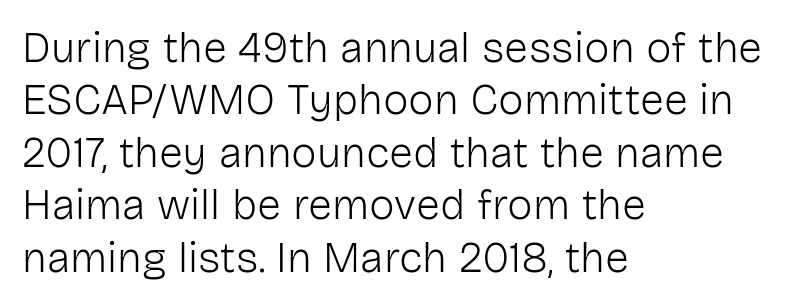
Q: Is the text bold? A: No.
Q: Is the text italic (slanted)? A: No, it is upright.
Q: Is the typeface a serif or a sans-serif typeface? A: Sans-serif.
Q: Is the text underlined? A: No.
Q: How is the paragraph aligned? A: Left-aligned.
Q: Is the spacing between letters normal or unusually wide? A: Normal.
Q: Width (condensed, normal, or wide)? A: Normal.
Q: Stroke contrast? A: Low.
Q: x-height? A: Medium.
Q: Monospaced? A: No.
